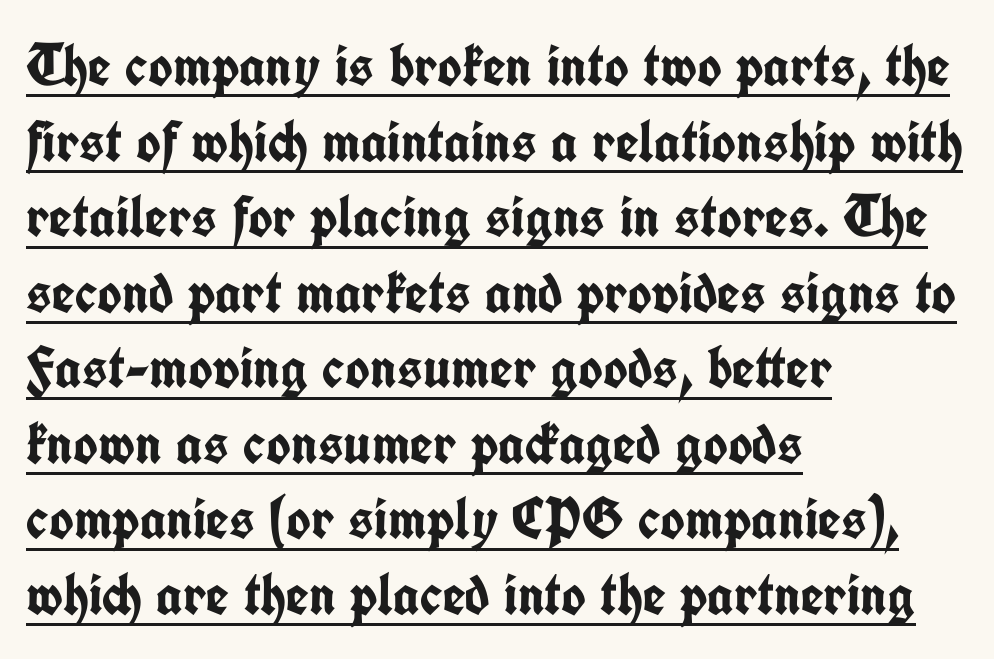
Q: Is the text bold? A: Yes.
Q: Is the text italic (slanted)? A: No, it is upright.
Q: Is the typeface a serif or a sans-serif typeface? A: Sans-serif.
Q: Is the text underlined? A: Yes.
Q: How is the paragraph aligned? A: Left-aligned.
Q: Is the spacing between letters normal or unusually wide? A: Normal.
Q: Is the spacing between lines tight, normal or loose? A: Normal.
Q: Width (condensed, normal, or wide)? A: Condensed.
Q: Stroke contrast? A: Low.
Q: x-height? A: Medium.
Q: Monospaced? A: No.
